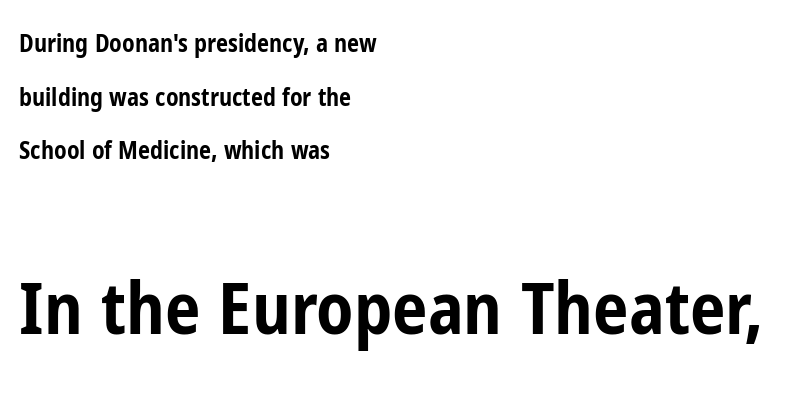
The image shows 71 px bold, condensed sans-serif type, upright; set left-aligned, loose line spacing (2.23x), normal letter spacing, not underlined; the second (bottom) block is 2.96x larger; low stroke contrast and a medium x-height.
